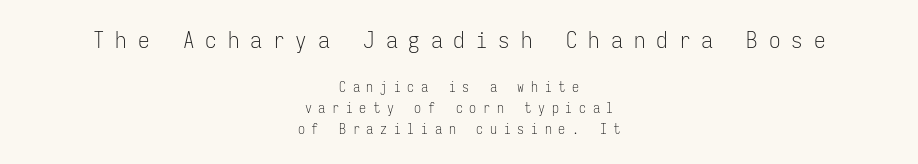
{"italic": "no", "bold": "no", "underline": "no", "align": "center", "line_spacing": "normal", "line_spacing_ratio": 1.51, "letter_spacing": "wide", "letter_spacing_em": 0.48, "larger_block": "first", "size_ratio": 1.64, "glyph_px": 23}
